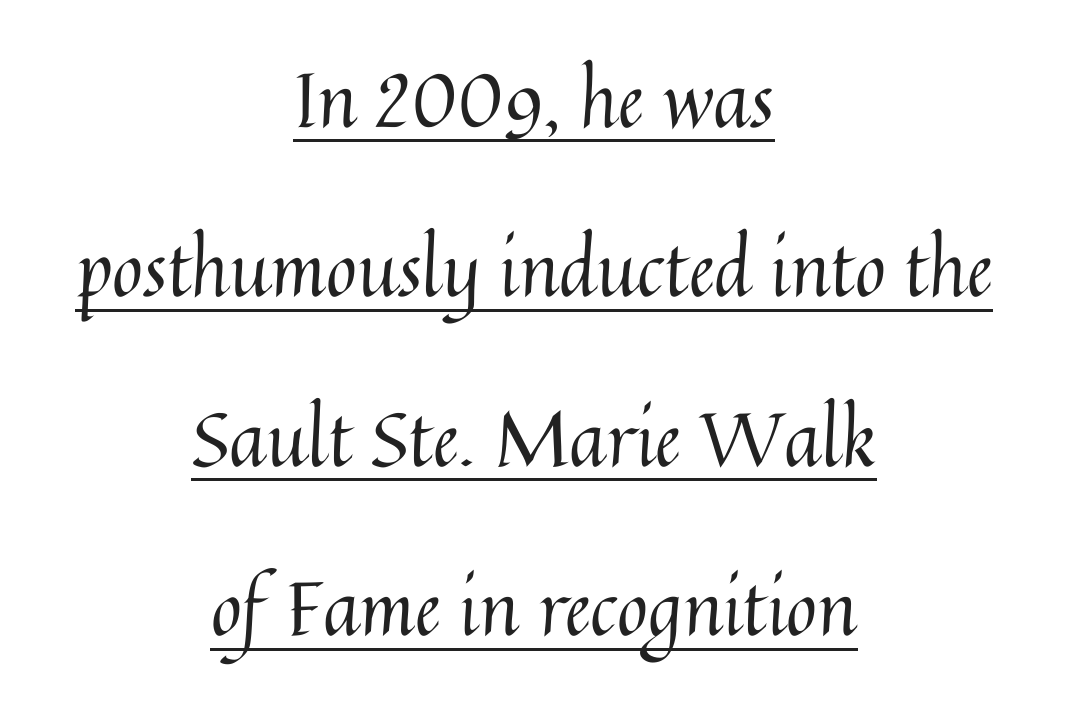
The face used here is proportionally spaced, like ordinary book or web type. Looks like someone drew a line under every word here. The letters sit at their default tracking, neither squeezed nor spread. Weight: not bold — regular or lighter. Is the block centered? Yes — each line is placed symmetrically about the middle.
